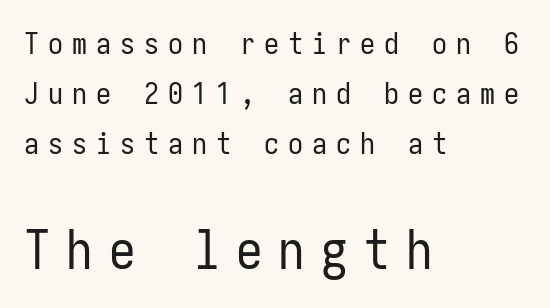
Q: Is the text bold? A: No.
Q: Is the text italic (slanted)? A: No, it is upright.
Q: Is the typeface a serif or a sans-serif typeface? A: Sans-serif.
Q: Is the text underlined? A: No.
Q: How is the paragraph aligned? A: Left-aligned.
Q: Is the spacing between letters normal or unusually wide? A: Unusually wide.
Q: Is the spacing between lines tight, normal or loose? A: Normal.
Q: Which block of text is set in a larger size, the first (top) or the second (bottom)? A: The second (bottom) one.
Q: Width (condensed, normal, or wide)? A: Condensed.
Q: Stroke contrast? A: Low.
Q: x-height? A: Medium.
